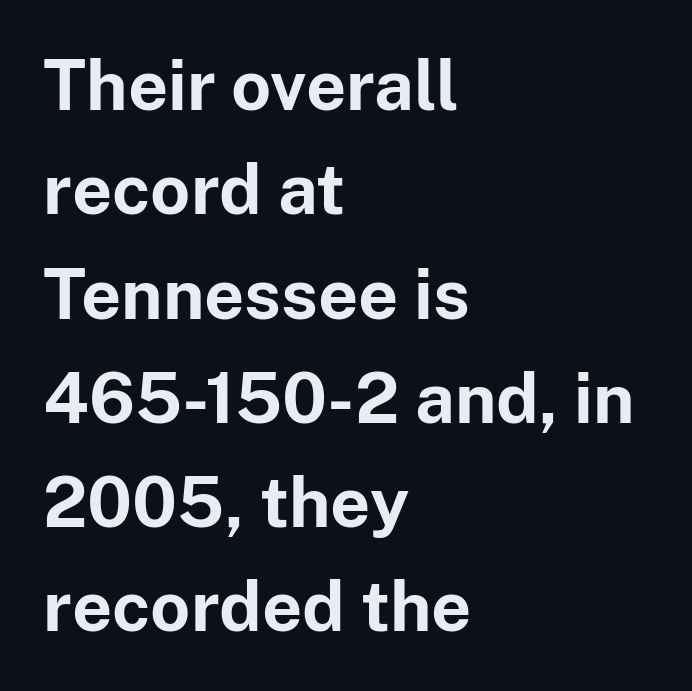
The image shows 70 px bold sans-serif type, upright; set left-aligned, normal line spacing (1.49x), normal letter spacing, not underlined; low stroke contrast and a medium x-height.
